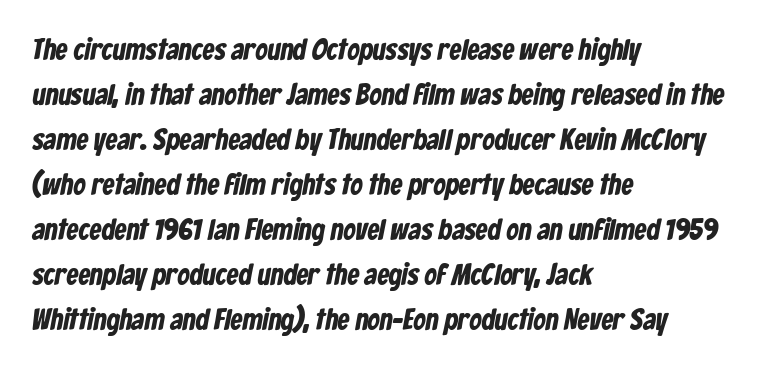
Bold? Absolutely — the strokes are thick and heavy. Rows of type keep a routine distance in the vertical direction. Each word holds together tightly as a unit, with standard inter-letter gaps. Nothing sits at the stroke ends, so this counts as sans-serif. This sample has the flowing, uneven cadence of proportional lettering. The baseline area is clear.
